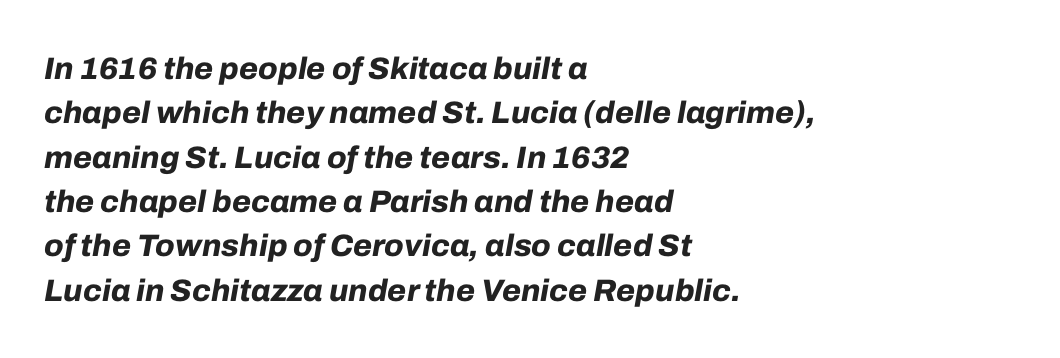
{"italic": "yes", "lean": "right", "slant_degrees": 10, "bold": "yes", "weight": "bold", "width": "normal", "stroke_contrast": "low", "x_height": "medium", "monospaced": "no", "underline": "no", "align": "left", "line_spacing": "normal", "line_spacing_ratio": 1.43, "letter_spacing": "normal", "letter_spacing_em": 0.0, "glyph_px": 31}
